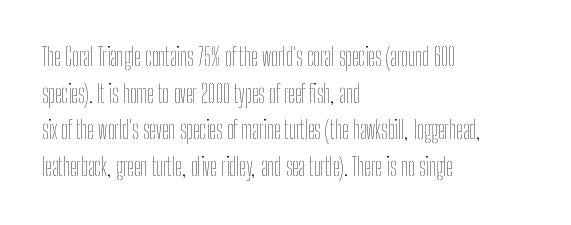
{"italic": "no", "bold": "no", "underline": "no", "align": "left", "line_spacing": "normal", "line_spacing_ratio": 1.53, "letter_spacing": "normal", "letter_spacing_em": 0.0, "glyph_px": 24}
